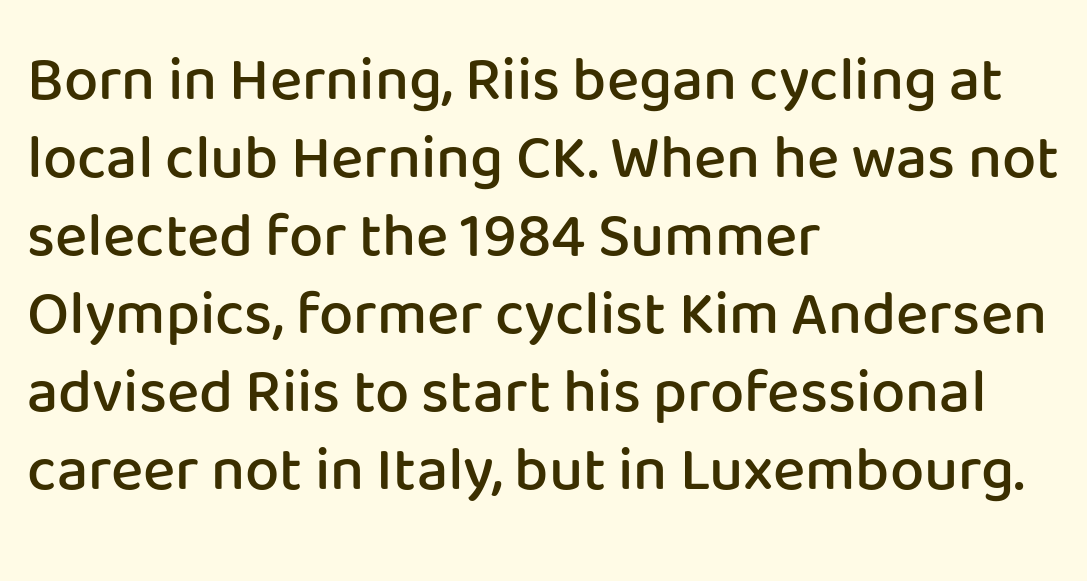
Q: Is the text bold? A: Semi-bold.
Q: Is the text italic (slanted)? A: No, it is upright.
Q: Is the typeface a serif or a sans-serif typeface? A: Sans-serif.
Q: Is the text underlined? A: No.
Q: How is the paragraph aligned? A: Left-aligned.
Q: Is the spacing between letters normal or unusually wide? A: Normal.
Q: Is the spacing between lines tight, normal or loose? A: Normal.
Q: Width (condensed, normal, or wide)? A: Normal.
Q: Stroke contrast? A: Low.
Q: x-height? A: Medium.
Q: Monospaced? A: No.
